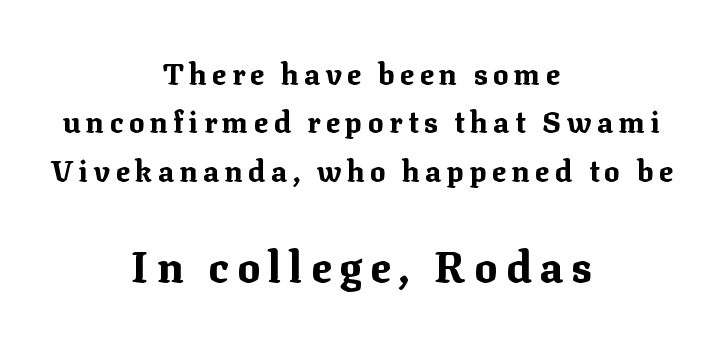
Q: Is the text bold? A: Yes.
Q: Is the text italic (slanted)? A: No, it is upright.
Q: Is the typeface a serif or a sans-serif typeface? A: Serif.
Q: Is the text underlined? A: No.
Q: How is the paragraph aligned? A: Centered.
Q: Is the spacing between lines tight, normal or loose? A: Normal.
Q: Which block of text is set in a larger size, the first (top) or the second (bottom)? A: The second (bottom) one.
Q: Width (condensed, normal, or wide)? A: Normal.
Q: Stroke contrast? A: Medium.
Q: x-height? A: Medium.
Q: Monospaced? A: No.
